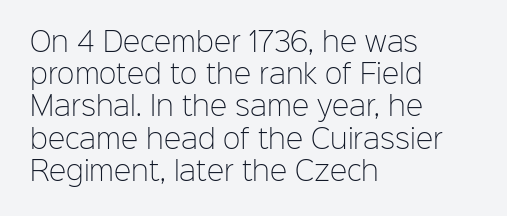
{"italic": "no", "bold": "no", "underline": "no", "align": "left", "line_spacing_ratio": 1.24, "letter_spacing": "normal", "letter_spacing_em": 0.0, "glyph_px": 26}
